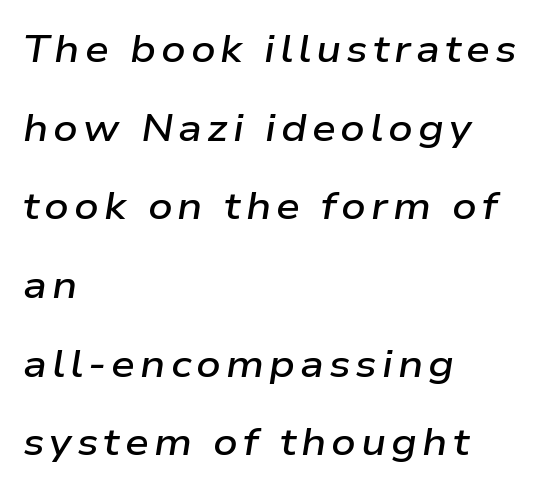
{"italic": "yes", "lean": "right", "slant_degrees": 9, "bold": "semi", "weight": "semibold", "width": "wide", "stroke_contrast": "low", "x_height": "medium", "monospaced": "no", "underline": "no", "align": "left", "line_spacing": "loose", "line_spacing_ratio": 2.07, "glyph_px": 38}
